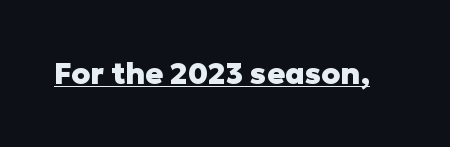
{"serif": "no", "italic": "no", "bold": "yes", "weight": "heavy", "width": "normal", "stroke_contrast": "low", "x_height": "medium", "monospaced": "no", "underline": "yes", "letter_spacing": "normal", "letter_spacing_em": 0.0, "glyph_px": 30}
